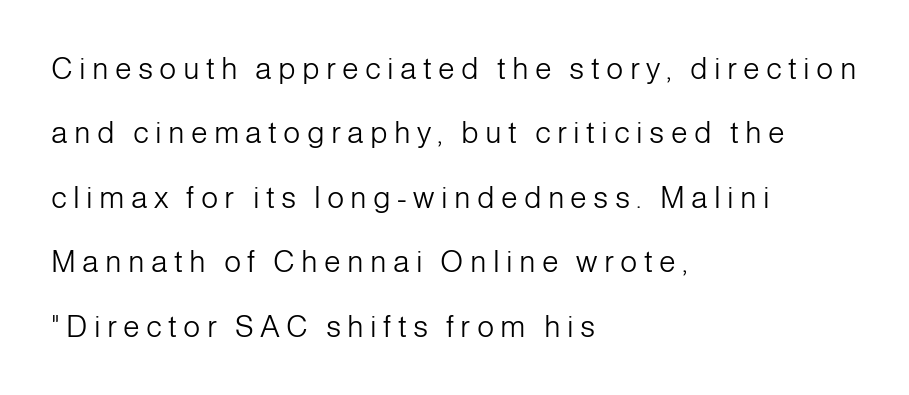
The image shows 30 px light sans-serif type, upright; set left-aligned, loose line spacing (2.15x), unusually wide letter spacing (+0.21 em), not underlined; low stroke contrast and a medium x-height.
